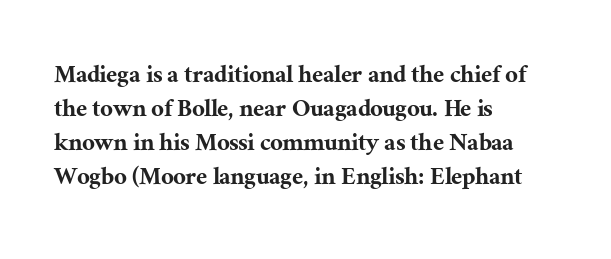
Q: Is the text italic (slanted)? A: No, it is upright.
Q: Is the typeface a serif or a sans-serif typeface? A: Serif.
Q: Is the text underlined? A: No.
Q: How is the paragraph aligned? A: Left-aligned.
Q: Is the spacing between letters normal or unusually wide? A: Normal.
Q: Width (condensed, normal, or wide)? A: Normal.
Q: Stroke contrast? A: Medium.
Q: x-height? A: Medium.
Q: Monospaced? A: No.
